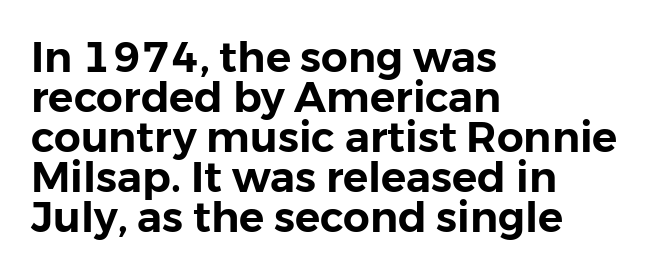
The image shows 42 px sans-serif type, upright; set left-aligned, tight line spacing (0.95x), normal letter spacing, not underlined; low stroke contrast and a medium x-height.
